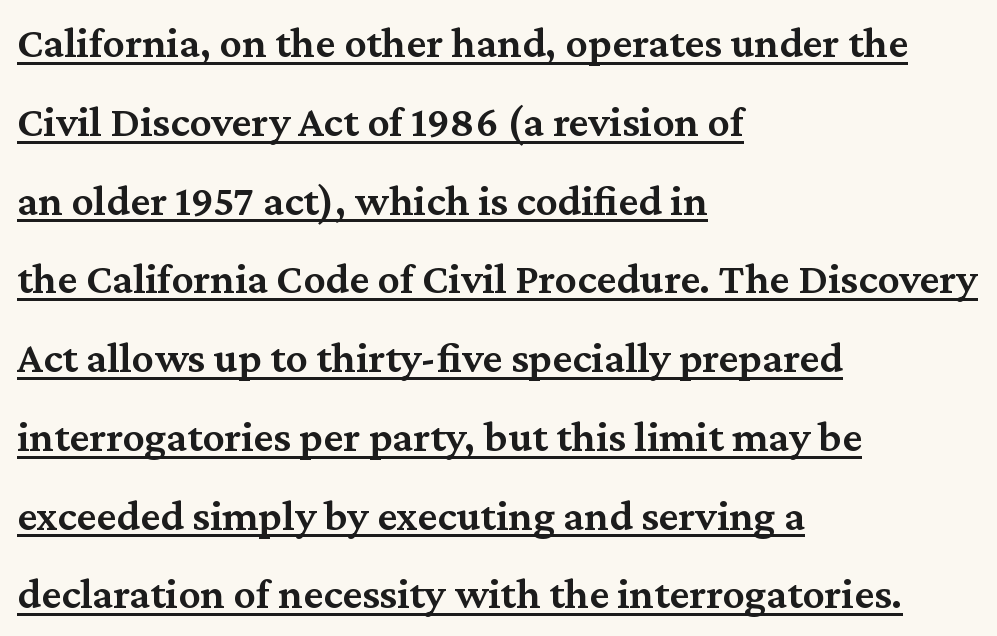
How are the letters spaced? Ordinarily, with no added tracking. These lines stack with their left ends in a neat column. The lettering stays uniformly vertical, giving the passage a roman look. Compared with an ordinary text face, these strokes are moderately heavier — a semibold. To sum up the face: it has serifs.
